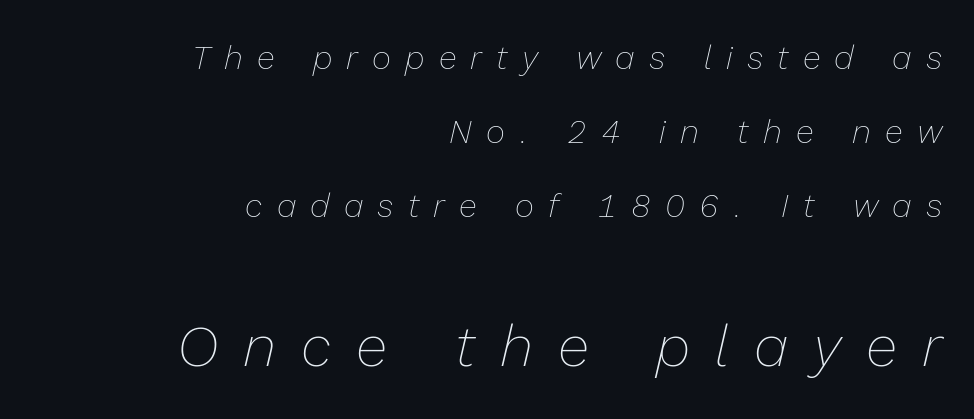
The image shows 58 px thin type, italic (leaning right); set right-aligned, loose line spacing (2.25x), unusually wide letter spacing (+0.43 em), not underlined; the second (bottom) block is 1.76x larger; low stroke contrast and a medium x-height.
